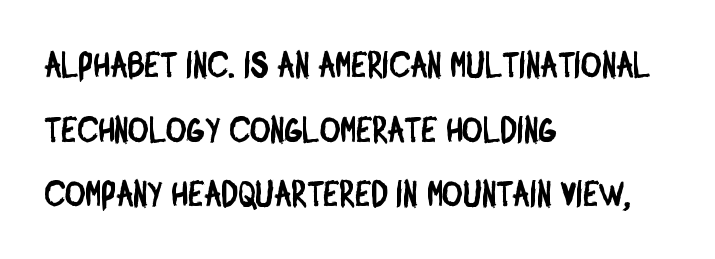
Q: Is the typeface a serif or a sans-serif typeface? A: Sans-serif.
Q: Is the text underlined? A: No.
Q: How is the paragraph aligned? A: Left-aligned.
Q: Is the spacing between letters normal or unusually wide? A: Normal.
Q: Width (condensed, normal, or wide)? A: Condensed.
Q: Stroke contrast? A: Low.
Q: x-height? A: Large.
Q: Monospaced? A: No.
